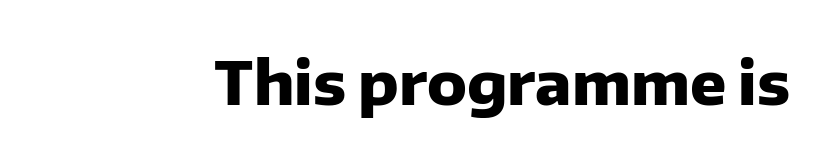
The image shows 60 px heavy sans-serif type, upright; set normal letter spacing, not underlined; low stroke contrast and a medium x-height.
